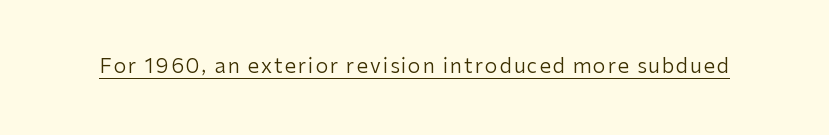
Q: Is the text bold? A: No.
Q: Is the text italic (slanted)? A: No, it is upright.
Q: Is the text underlined? A: Yes.
